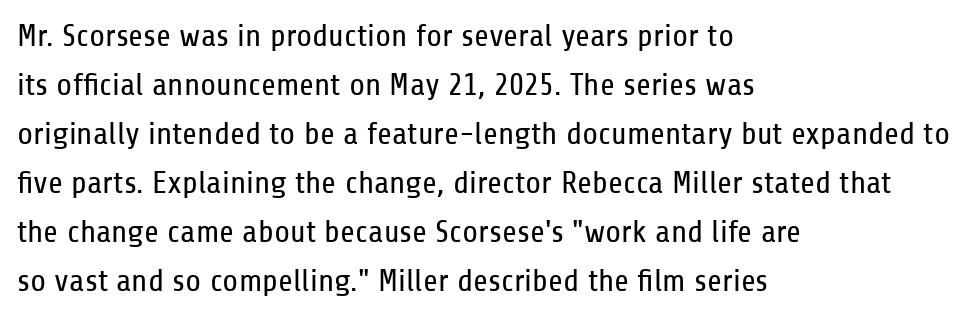
{"serif": "no", "italic": "no", "bold": "no", "weight": "regular", "width": "condensed", "stroke_contrast": "low", "x_height": "medium", "monospaced": "no", "underline": "no", "align": "left", "line_spacing": "normal", "line_spacing_ratio": 1.53, "letter_spacing": "normal", "letter_spacing_em": 0.0, "glyph_px": 32}
